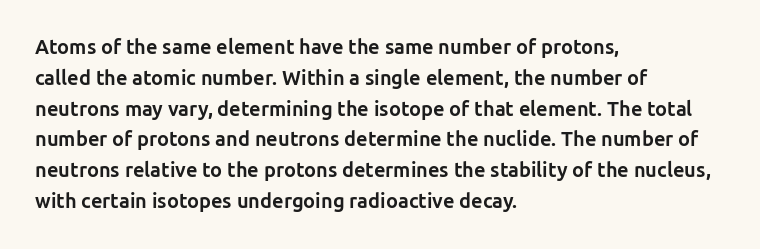
A student would call this left alignment; a typographer would say flush left, rag right. Any mark beneath the type? The region is blank. A dark, heavy texture on the line: the type is bold. The leading is moderate, giving the passage an even texture. The gaps between neighbouring characters are ordinary and unremarkable. The axis of the letterforms is exactly vertical.
